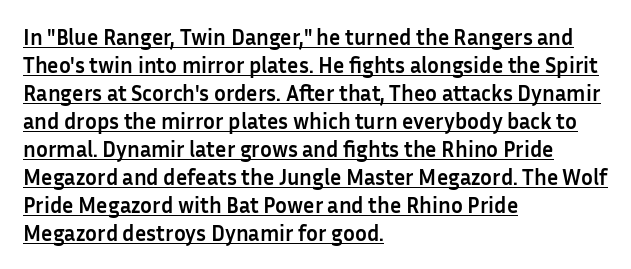
The image shows 22 px bold type, upright; set left-aligned, normal line spacing (1.27x), normal letter spacing, underlined.
